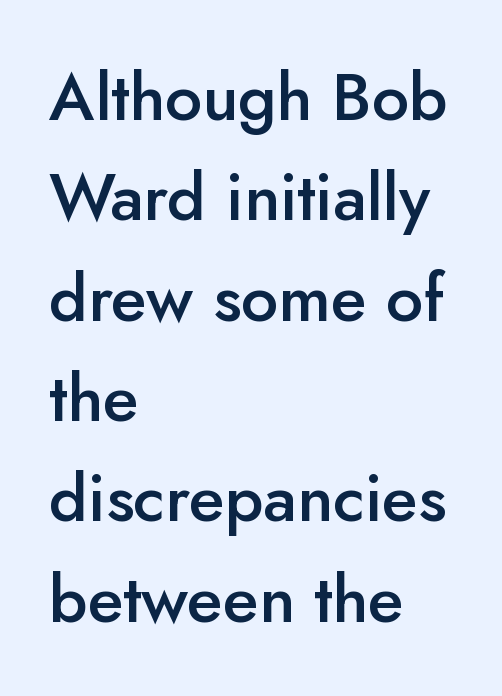
The image shows 66 px semibold sans-serif type, upright; set left-aligned, normal line spacing (1.52x), normal letter spacing, not underlined; low stroke contrast and a small x-height.
